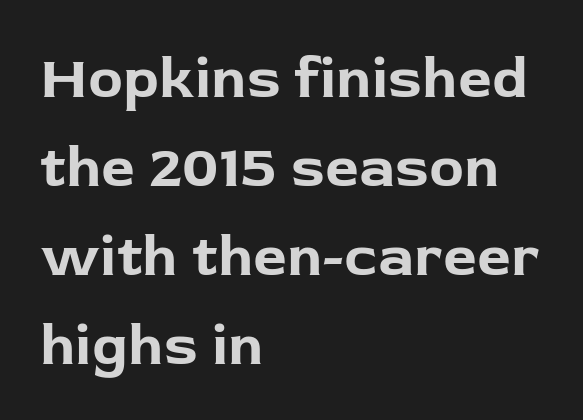
The image shows 59 px bold sans-serif type, upright; set left-aligned, normal line spacing (1.51x), normal letter spacing, not underlined; low stroke contrast and a medium x-height.
